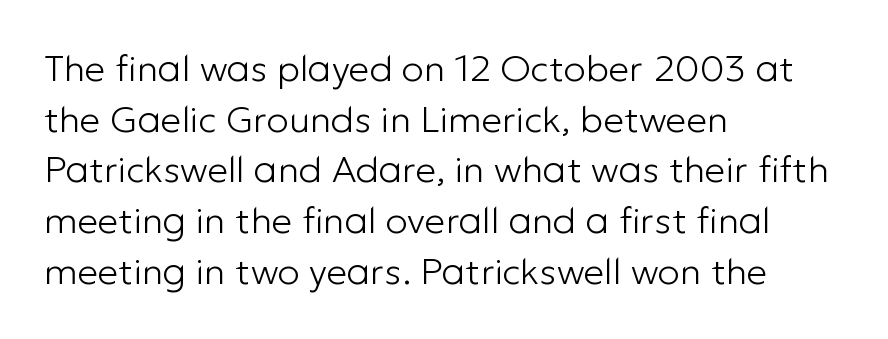
Proportional: the letters do not fall into vertical columns. This is not heavy type; no bold has been used. Descenders hang freely into open space. This sample uses plain, unmodified letter spacing. The typesetter chose a ragged-right arrangement here.
